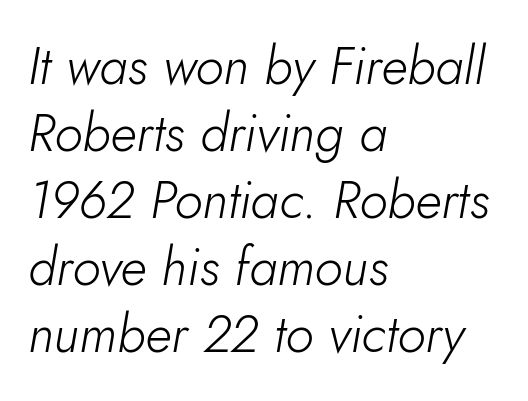
{"italic": "yes", "lean": "right", "slant_degrees": 10, "bold": "no", "weight": "light", "width": "normal", "stroke_contrast": "low", "x_height": "small", "monospaced": "no", "underline": "no", "align": "left", "line_spacing": "normal", "line_spacing_ratio": 1.29, "letter_spacing": "normal", "letter_spacing_em": 0.0, "glyph_px": 52}
